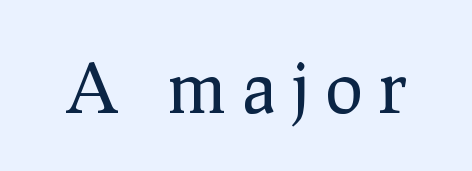
{"serif": "yes", "italic": "no", "bold": "no", "weight": "regular", "width": "normal", "stroke_contrast": "low", "x_height": "medium", "monospaced": "no", "underline": "no", "letter_spacing": "wide", "letter_spacing_em": 0.24, "glyph_px": 69}
